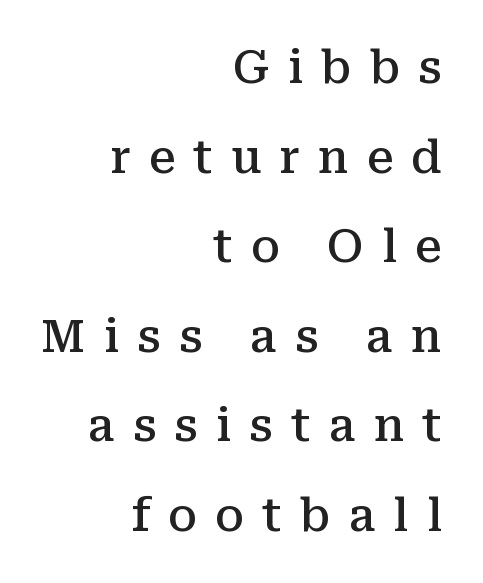
Q: Is the text bold? A: Semi-bold.
Q: Is the text italic (slanted)? A: No, it is upright.
Q: Is the typeface a serif or a sans-serif typeface? A: Serif.
Q: Is the text underlined? A: No.
Q: How is the paragraph aligned? A: Right-aligned.
Q: Is the spacing between letters normal or unusually wide? A: Unusually wide.
Q: Is the spacing between lines tight, normal or loose? A: Loose.
Q: Width (condensed, normal, or wide)? A: Normal.
Q: Stroke contrast? A: Medium.
Q: x-height? A: Medium.
Q: Monospaced? A: No.
